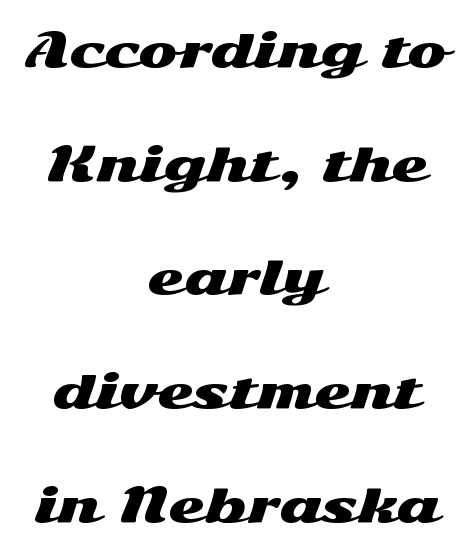
{"serif": "no", "width": "wide", "stroke_contrast": "medium", "x_height": "medium", "monospaced": "no", "underline": "no", "align": "center", "line_spacing": "loose", "line_spacing_ratio": 2.42, "letter_spacing": "normal", "letter_spacing_em": 0.0, "glyph_px": 47}
